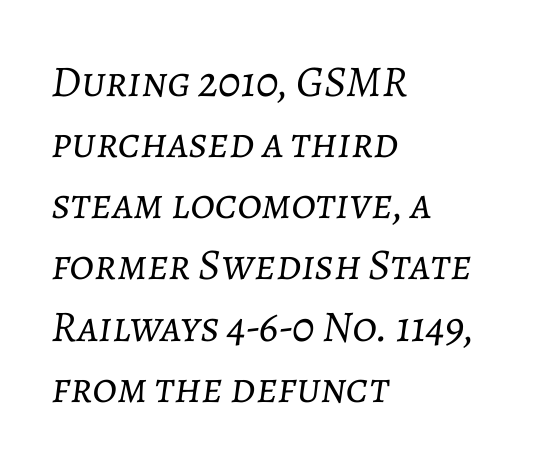
The image shows 44 px light type, italic (leaning right); set left-aligned, normal line spacing (1.39x), normal letter spacing, not underlined; low stroke contrast and a medium x-height.
